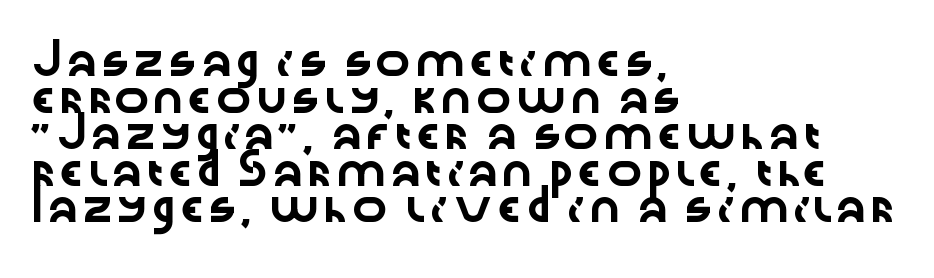
The image shows 30 px wide sans-serif type, upright; set left-aligned, line spacing 1.22x, normal letter spacing, not underlined; low stroke contrast and a medium x-height.
